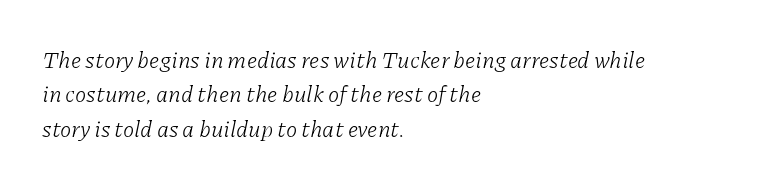
The image shows 23 px text type, italic (leaning right); set left-aligned, normal line spacing (1.49x), normal letter spacing, not underlined.
